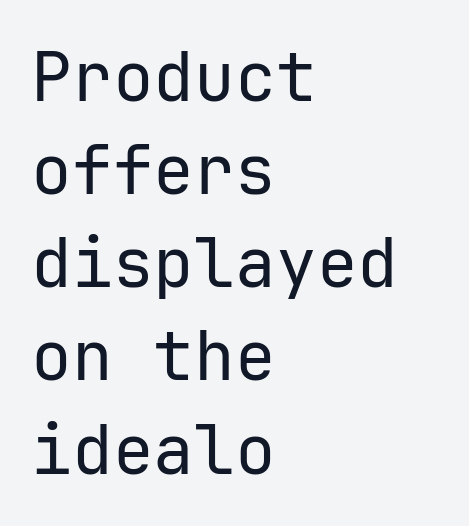
{"serif": "no", "italic": "no", "bold": "no", "weight": "regular", "width": "normal", "stroke_contrast": "low", "x_height": "medium", "monospaced": "yes", "underline": "no", "align": "left", "line_spacing": "normal", "line_spacing_ratio": 1.37, "letter_spacing": "normal", "letter_spacing_em": 0.0, "glyph_px": 68}
